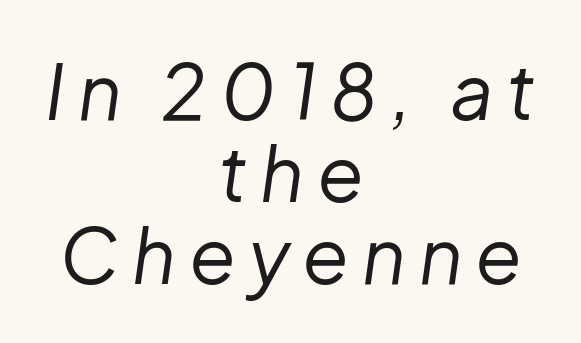
{"italic": "yes", "lean": "right", "slant_degrees": 8, "bold": "no", "weight": "regular", "width": "normal", "stroke_contrast": "low", "x_height": "medium", "monospaced": "no", "underline": "no", "align": "center", "line_spacing": "tight", "line_spacing_ratio": 1.08, "glyph_px": 76}
